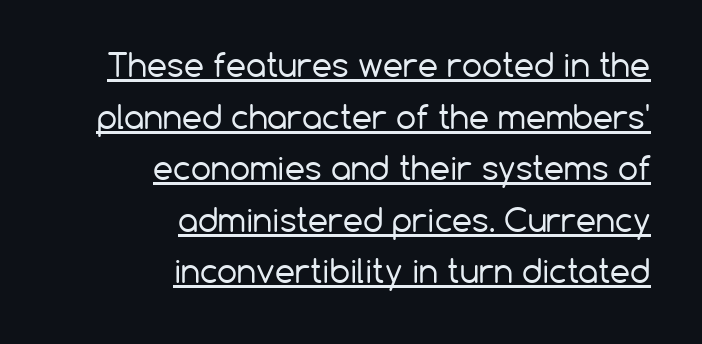
The text was rendered using a sans face with plain stroke endings. The passage shown stacks its lines at a standard gap. Spacing between characters is what you'd get straight out of the box. Weight: not bold — regular or lighter.
